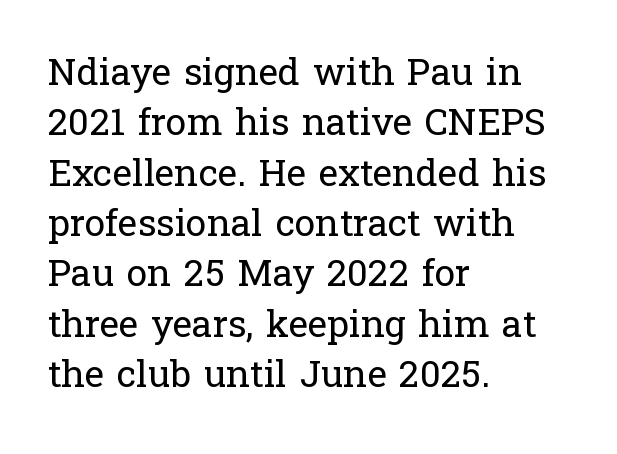
{"serif": "yes", "italic": "no", "bold": "no", "weight": "regular", "width": "normal", "stroke_contrast": "low", "x_height": "medium", "monospaced": "no", "underline": "no", "align": "left", "line_spacing": "normal", "line_spacing_ratio": 1.36, "letter_spacing": "normal", "letter_spacing_em": 0.0, "glyph_px": 37}
